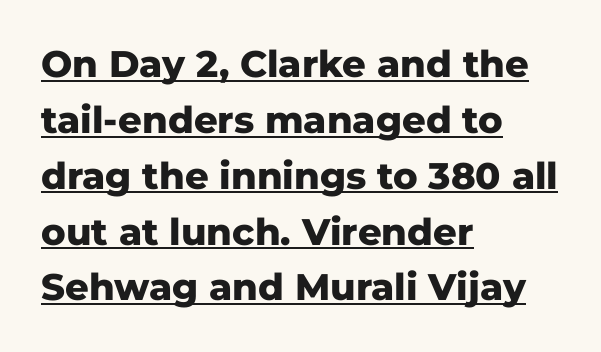
Is this a fixed-width face? No — the glyphs have proportional, varying widths. Does the lettering tilt? It doesn't — this is upright. The letterforms sit shoulder to shoulder at normal distance. Looks like someone drew a line under every word here. The passage shown stacks its lines at a standard gap.
